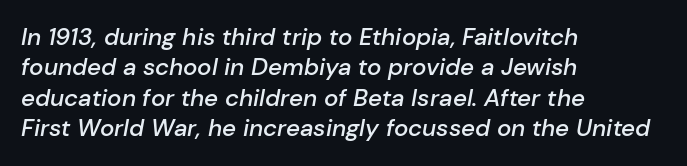
{"italic": "yes", "lean": "right", "slant_degrees": 10, "bold": "semi", "underline": "no", "align": "left", "line_spacing": "normal", "line_spacing_ratio": 1.27, "letter_spacing": "normal", "letter_spacing_em": 0.0, "glyph_px": 24}
